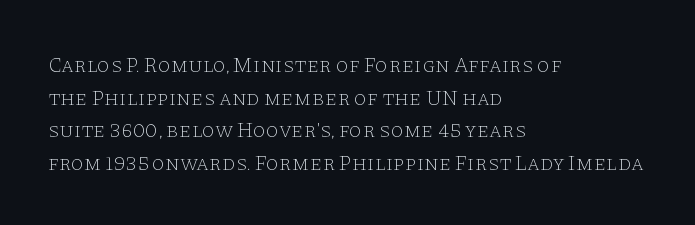
The axis of the letterforms is exactly vertical. Here the glyphs are tracked normally, forming tight word shapes. Descenders hang freely into open space. Line beginnings align vertically; line endings do not. The rows are spaced the way most documents space them.
